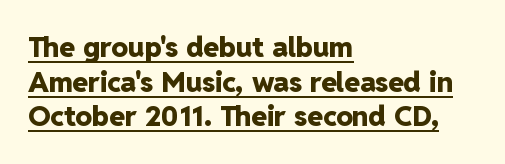
The characters look thick and weighty, a clear bold. You could call the tracking neutral — neither tight nor loose. In designer terms, the underline attribute is active on this setting. Designer's note — italics off, roman on. Short and long lines alike share a common starting point at left.
